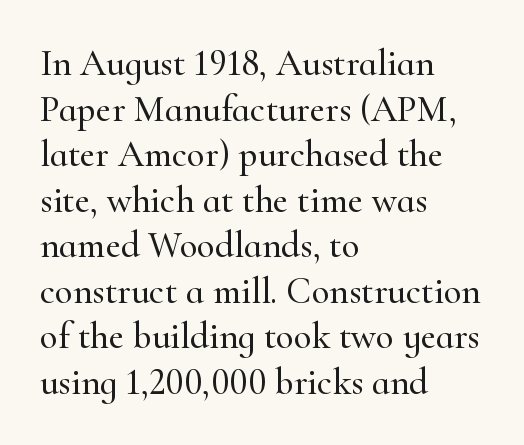
{"serif": "yes", "italic": "no", "width": "normal", "stroke_contrast": "high", "x_height": "small", "monospaced": "no", "underline": "no", "align": "left", "line_spacing_ratio": 1.23, "letter_spacing": "normal", "letter_spacing_em": 0.0, "glyph_px": 37}
